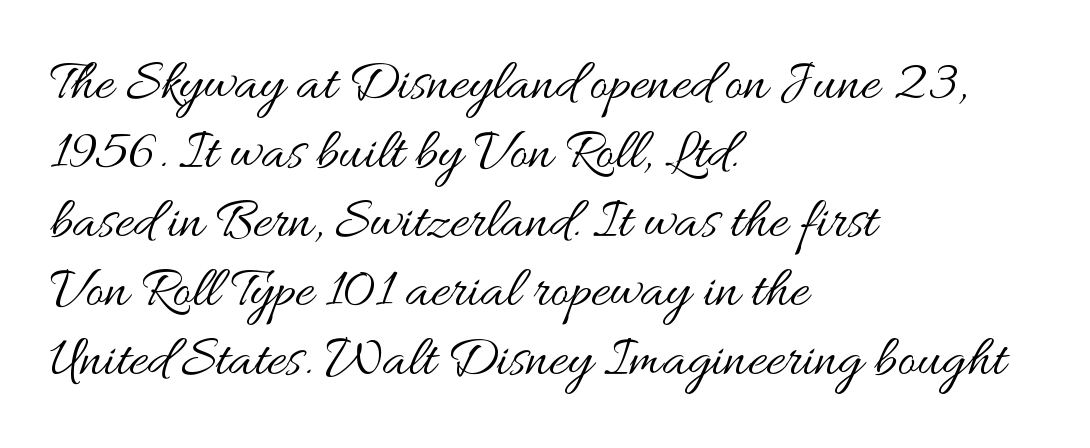
The image shows 57 px regular-weight, wide type; set left-aligned, line spacing 1.21x, normal letter spacing, not underlined; medium stroke contrast and a small x-height.
